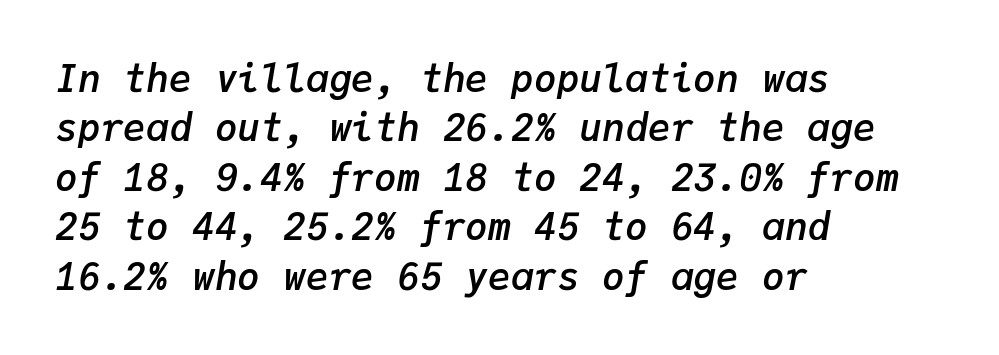
{"italic": "yes", "lean": "right", "slant_degrees": 9, "bold": "semi", "weight": "semibold", "width": "normal", "stroke_contrast": "low", "x_height": "medium", "monospaced": "yes", "underline": "no", "align": "left", "line_spacing": "normal", "line_spacing_ratio": 1.3, "letter_spacing": "normal", "letter_spacing_em": 0.0, "glyph_px": 38}
